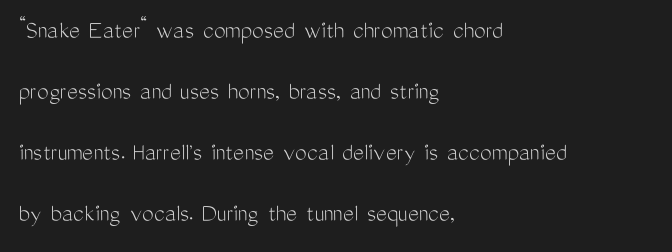
{"italic": "no", "bold": "no", "underline": "no", "align": "left", "line_spacing": "loose", "line_spacing_ratio": 2.35, "letter_spacing": "normal", "letter_spacing_em": 0.0, "glyph_px": 26}
